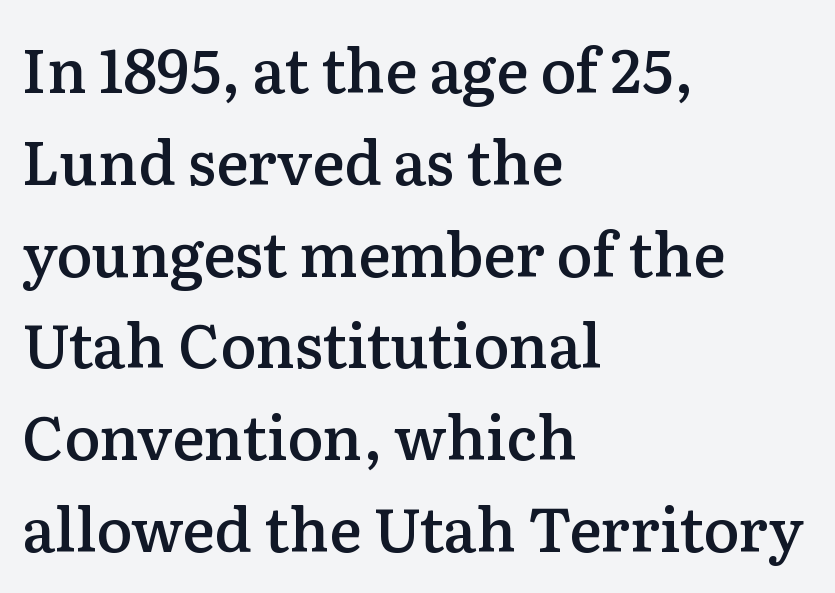
Q: Is the text bold? A: Semi-bold.
Q: Is the text italic (slanted)? A: No, it is upright.
Q: Is the typeface a serif or a sans-serif typeface? A: Serif.
Q: Is the text underlined? A: No.
Q: How is the paragraph aligned? A: Left-aligned.
Q: Is the spacing between letters normal or unusually wide? A: Normal.
Q: Is the spacing between lines tight, normal or loose? A: Normal.
Q: Width (condensed, normal, or wide)? A: Normal.
Q: Stroke contrast? A: Low.
Q: x-height? A: Medium.
Q: Monospaced? A: No.
